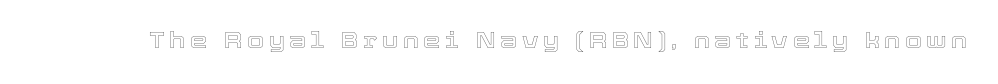
Someone cranked the tracking dial way up on this one. Beneath every word, the page is bare. Is there any slant? The stems are plumb.
